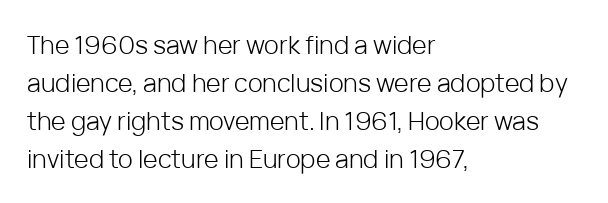
{"italic": "no", "bold": "no", "underline": "no", "align": "left", "line_spacing": "normal", "line_spacing_ratio": 1.52, "letter_spacing": "normal", "letter_spacing_em": 0.0, "glyph_px": 25}
